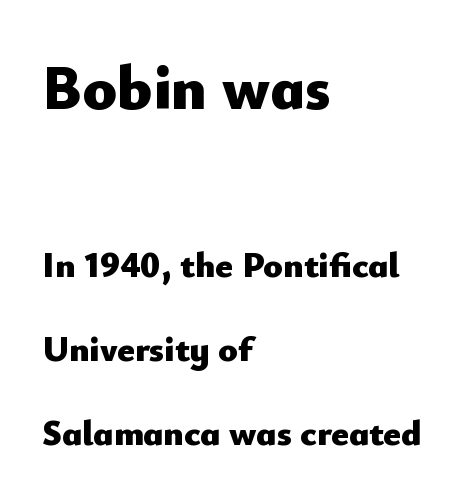
{"serif": "no", "italic": "no", "bold": "yes", "weight": "heavy", "width": "normal", "stroke_contrast": "low", "x_height": "small", "monospaced": "no", "underline": "no", "align": "left", "line_spacing": "loose", "line_spacing_ratio": 2.33, "letter_spacing": "normal", "letter_spacing_em": 0.0, "larger_block": "first", "size_ratio": 1.75, "glyph_px": 63}
